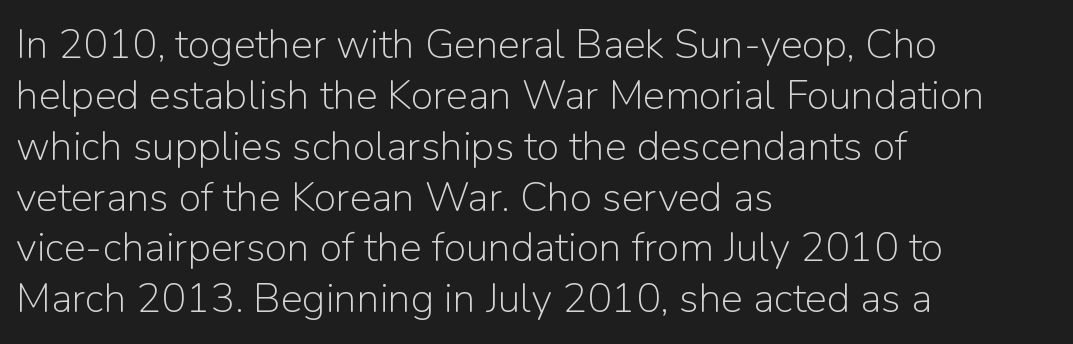
The image shows 41 px light sans-serif type, upright; set left-aligned, line spacing 1.24x, normal letter spacing, not underlined; low stroke contrast and a medium x-height.
